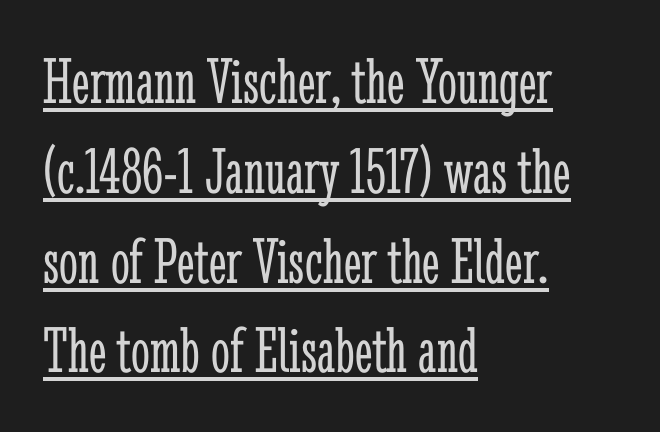
Q: Is the text bold? A: No.
Q: Is the text italic (slanted)? A: No, it is upright.
Q: Is the typeface a serif or a sans-serif typeface? A: Serif.
Q: Is the text underlined? A: Yes.
Q: How is the paragraph aligned? A: Left-aligned.
Q: Is the spacing between letters normal or unusually wide? A: Normal.
Q: Is the spacing between lines tight, normal or loose? A: Normal.
Q: Width (condensed, normal, or wide)? A: Condensed.
Q: Stroke contrast? A: Low.
Q: x-height? A: Medium.
Q: Monospaced? A: No.
